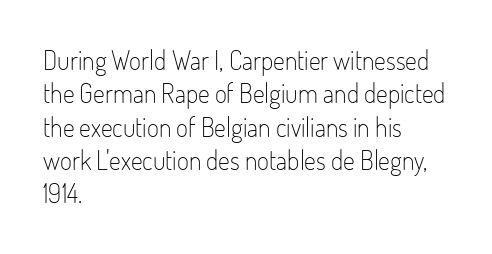
Q: Is the text bold? A: No.
Q: Is the text italic (slanted)? A: No, it is upright.
Q: Is the text underlined? A: No.
Q: How is the paragraph aligned? A: Left-aligned.
Q: Is the spacing between letters normal or unusually wide? A: Normal.
Q: Is the spacing between lines tight, normal or loose? A: Normal.
